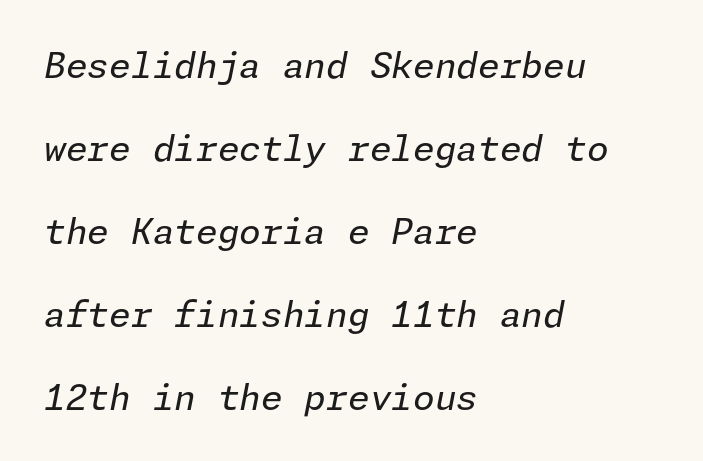
Rows of type keep a wide berth in the vertical direction. Between one letter and the next there's only the usual sliver of space. If you drew a ruler down the left edge, every line would touch it. Emphasis-style slanted type is in use. Stroke thickness stays within the range of a standard reading face or lighter. The space directly below the letters is spotless.
